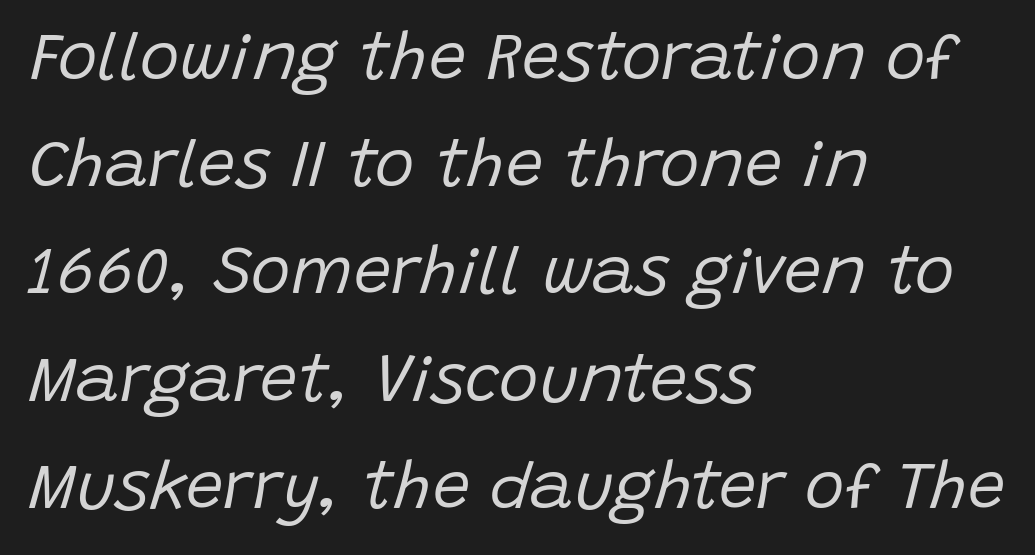
{"italic": "yes", "lean": "right", "slant_degrees": 15, "bold": "no", "weight": "regular", "width": "normal", "stroke_contrast": "low", "x_height": "large", "monospaced": "no", "underline": "no", "align": "left", "line_spacing": "normal", "line_spacing_ratio": 1.6, "letter_spacing": "normal", "letter_spacing_em": 0.0, "glyph_px": 67}
